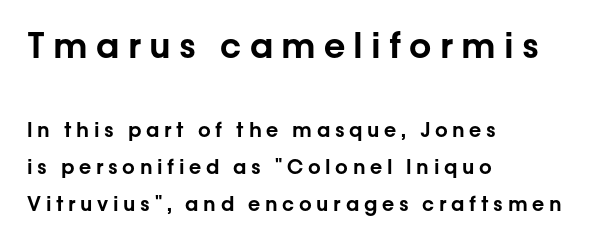
Q: Is the text italic (slanted)? A: No, it is upright.
Q: Is the typeface a serif or a sans-serif typeface? A: Sans-serif.
Q: Is the text underlined? A: No.
Q: How is the paragraph aligned? A: Left-aligned.
Q: Is the spacing between letters normal or unusually wide? A: Unusually wide.
Q: Which block of text is set in a larger size, the first (top) or the second (bottom)? A: The first (top) one.
Q: Width (condensed, normal, or wide)? A: Normal.
Q: Stroke contrast? A: Low.
Q: x-height? A: Medium.
Q: Monospaced? A: No.
